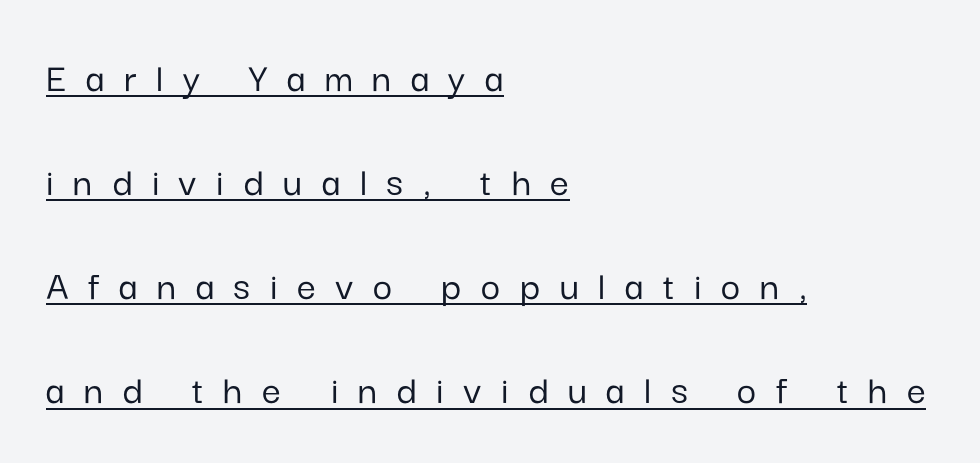
Q: Is the text italic (slanted)? A: No, it is upright.
Q: Is the typeface a serif or a sans-serif typeface? A: Sans-serif.
Q: Is the text underlined? A: Yes.
Q: How is the paragraph aligned? A: Left-aligned.
Q: Is the spacing between letters normal or unusually wide? A: Unusually wide.
Q: Is the spacing between lines tight, normal or loose? A: Loose.
Q: Width (condensed, normal, or wide)? A: Normal.
Q: Stroke contrast? A: Low.
Q: x-height? A: Medium.
Q: Monospaced? A: No.
